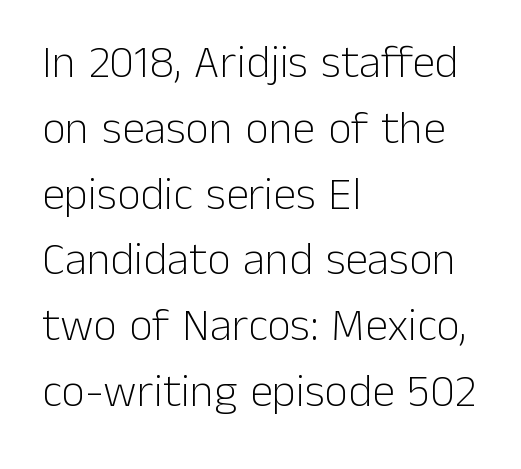
{"serif": "no", "italic": "no", "bold": "no", "weight": "light", "width": "normal", "stroke_contrast": "low", "x_height": "medium", "monospaced": "no", "underline": "no", "align": "left", "line_spacing": "normal", "line_spacing_ratio": 1.43, "letter_spacing": "normal", "letter_spacing_em": 0.0, "glyph_px": 46}
